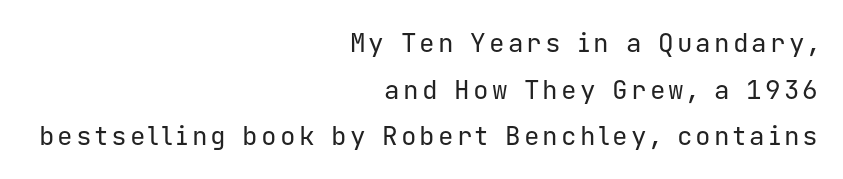
Q: Is the text bold? A: No.
Q: Is the text italic (slanted)? A: No, it is upright.
Q: Is the text underlined? A: No.
Q: How is the paragraph aligned? A: Right-aligned.
